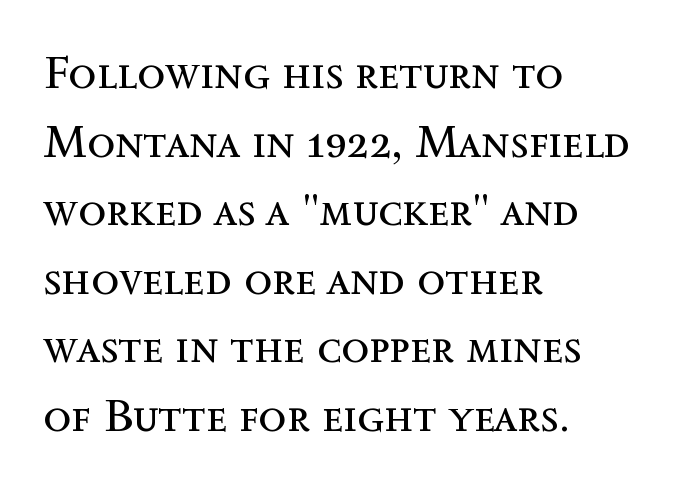
The image shows 46 px regular-weight type, upright; set left-aligned, normal line spacing (1.49x), normal letter spacing, not underlined; a medium x-height.
